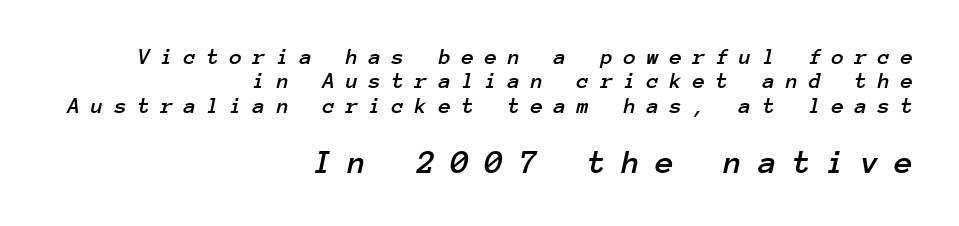
The image shows 34 px text type, italic (leaning right), monospaced; set right-aligned, tight line spacing (1.06x), unusually wide letter spacing (+0.46 em), not underlined; the second (bottom) block is 1.48x larger; low stroke contrast and a medium x-height.
